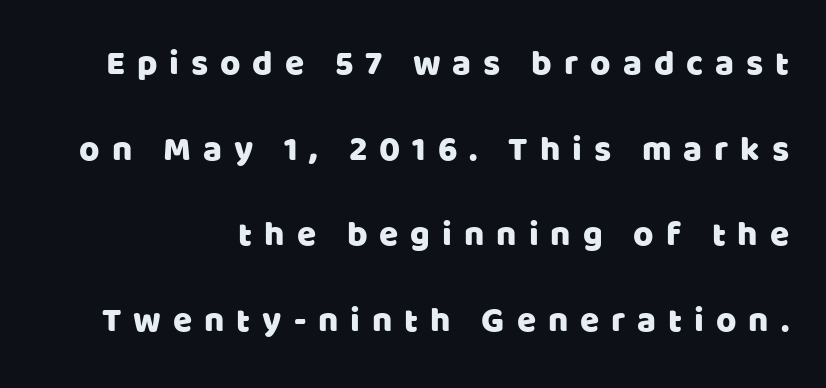
{"serif": "no", "italic": "no", "width": "normal", "stroke_contrast": "low", "x_height": "large", "monospaced": "no", "underline": "no", "align": "right", "line_spacing": "loose", "line_spacing_ratio": 2.45, "letter_spacing": "wide", "letter_spacing_em": 0.34, "glyph_px": 35}
